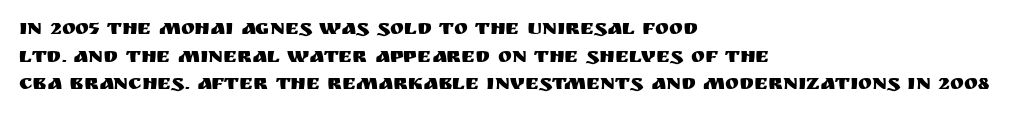
{"italic": "no", "underline": "no", "align": "left", "line_spacing": "normal", "line_spacing_ratio": 1.31, "letter_spacing": "normal", "letter_spacing_em": 0.0, "glyph_px": 21}
